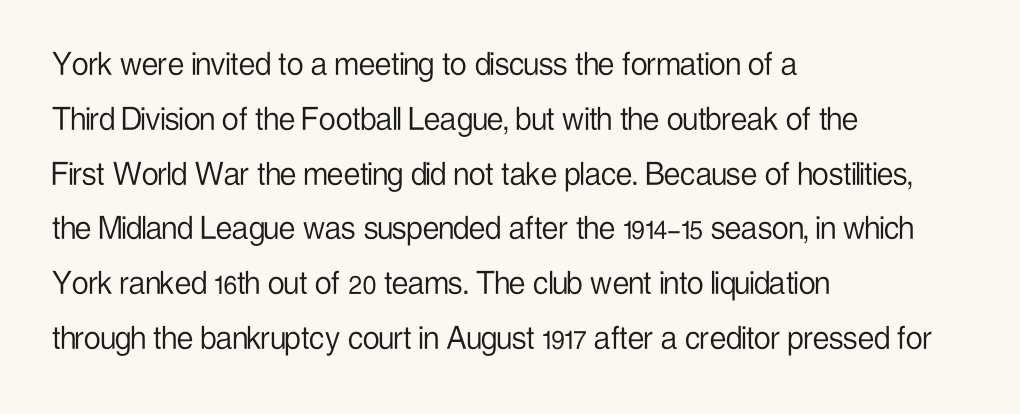
The image shows 37 px light, condensed sans-serif type, upright; set left-aligned, normal line spacing (1.48x), normal letter spacing, not underlined; low stroke contrast and a medium x-height.
